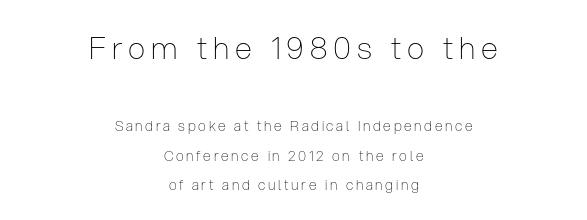
The image shows 31 px thin, condensed sans-serif type, upright; set centered, loose line spacing (2.13x), not underlined; the first (top) block is 2.21x larger; low stroke contrast and a medium x-height.
